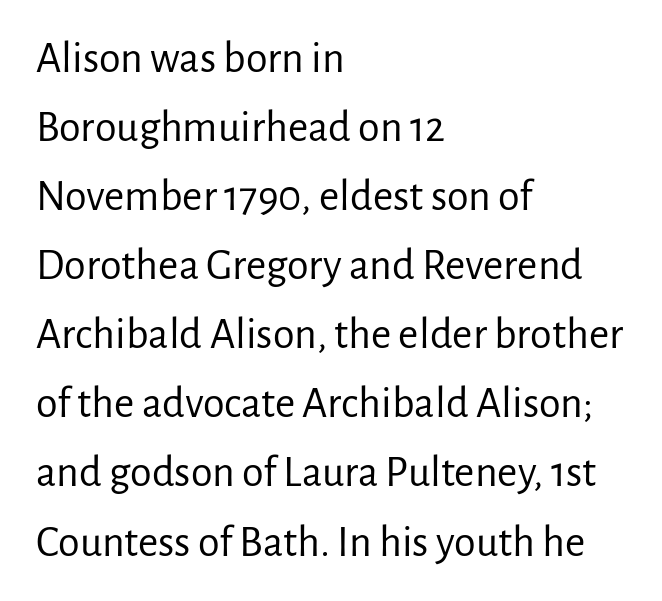
Horizontally, the lines are justified to the leading edge only. Lines of text with bare space underneath. The face looks like a standard text weight, possibly lighter. Note the varied advance widths — an 'i' is clearly narrower than an 'm'.
